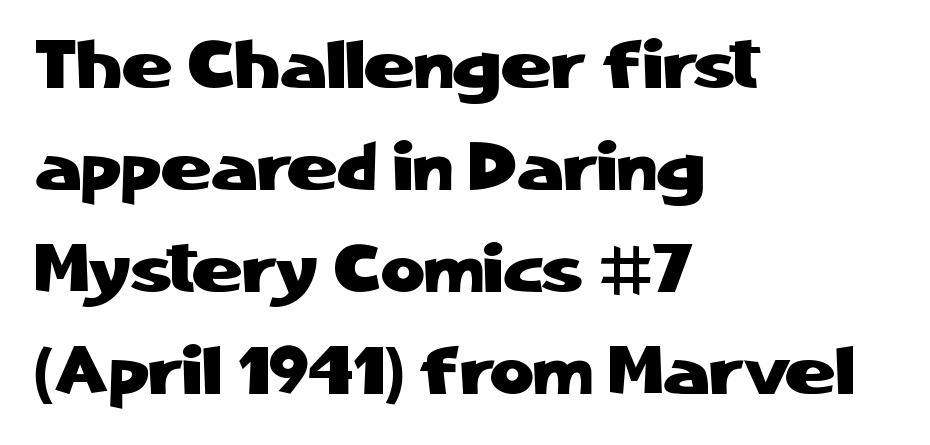
Q: Is the text italic (slanted)? A: No, it is upright.
Q: Is the typeface a serif or a sans-serif typeface? A: Sans-serif.
Q: Is the text underlined? A: No.
Q: How is the paragraph aligned? A: Left-aligned.
Q: Is the spacing between letters normal or unusually wide? A: Normal.
Q: Is the spacing between lines tight, normal or loose? A: Normal.
Q: Width (condensed, normal, or wide)? A: Normal.
Q: Stroke contrast? A: Low.
Q: x-height? A: Medium.
Q: Monospaced? A: No.
